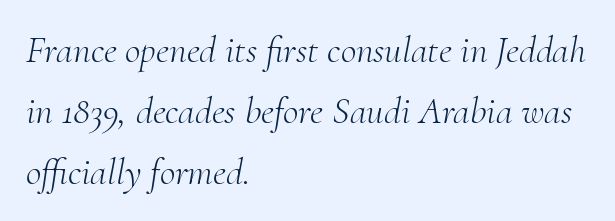
The image shows 38 px light serif type, italic (leaning right); set left-aligned, normal line spacing (1.6x), normal letter spacing, not underlined; medium stroke contrast and a small x-height.
